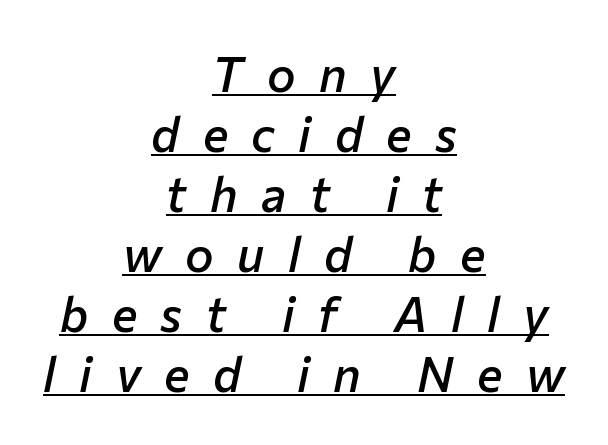
Q: Is the text bold? A: Semi-bold.
Q: Is the text italic (slanted)? A: Yes, it leans right by about 12 degrees.
Q: Is the text underlined? A: Yes.
Q: How is the paragraph aligned? A: Centered.
Q: Is the spacing between letters normal or unusually wide? A: Unusually wide.
Q: Is the spacing between lines tight, normal or loose? A: Normal.
Q: Width (condensed, normal, or wide)? A: Normal.
Q: Stroke contrast? A: Low.
Q: x-height? A: Medium.
Q: Monospaced? A: No.
